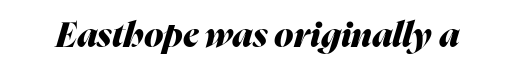
The image shows 35 px heavy type, italic (leaning right); set normal letter spacing, not underlined; medium stroke contrast and a medium x-height.
